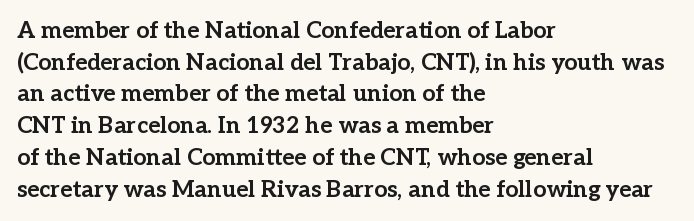
Q: Is the text bold? A: Yes.
Q: Is the text italic (slanted)? A: No, it is upright.
Q: Is the text underlined? A: No.
Q: How is the paragraph aligned? A: Left-aligned.
Q: Is the spacing between letters normal or unusually wide? A: Normal.
Q: Is the spacing between lines tight, normal or loose? A: Normal.
